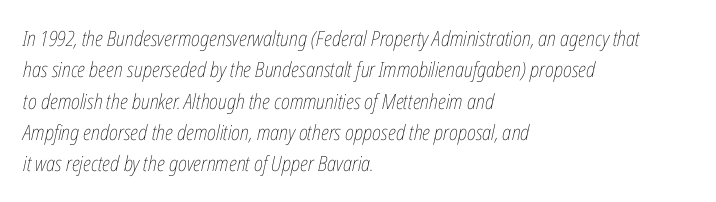
Q: Is the text bold? A: No.
Q: Is the text italic (slanted)? A: Yes, it leans right by about 12 degrees.
Q: Is the text underlined? A: No.
Q: How is the paragraph aligned? A: Left-aligned.
Q: Is the spacing between letters normal or unusually wide? A: Normal.
Q: Is the spacing between lines tight, normal or loose? A: Normal.
